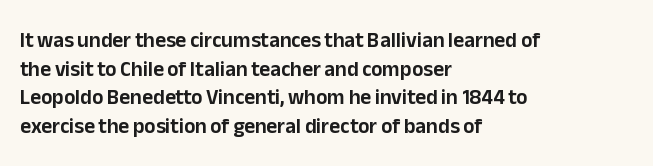
The rendering keeps characters at their native spacing. Does the lettering tilt? It doesn't — this is upright. Descender tails drop into unmarked territory. The lines sit at an ordinary, default distance from one another. One-word summary of the alignment: left.
